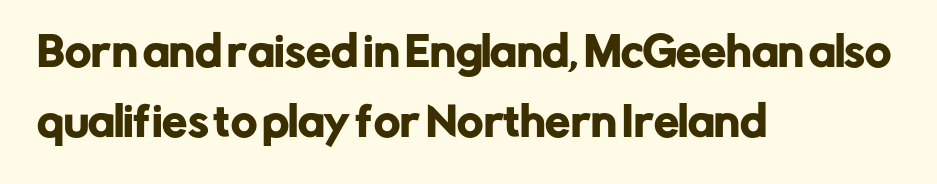
Q: Is the text italic (slanted)? A: No, it is upright.
Q: Is the typeface a serif or a sans-serif typeface? A: Sans-serif.
Q: Is the text underlined? A: No.
Q: How is the paragraph aligned? A: Left-aligned.
Q: Is the spacing between letters normal or unusually wide? A: Normal.
Q: Width (condensed, normal, or wide)? A: Normal.
Q: Stroke contrast? A: Low.
Q: x-height? A: Medium.
Q: Monospaced? A: No.
